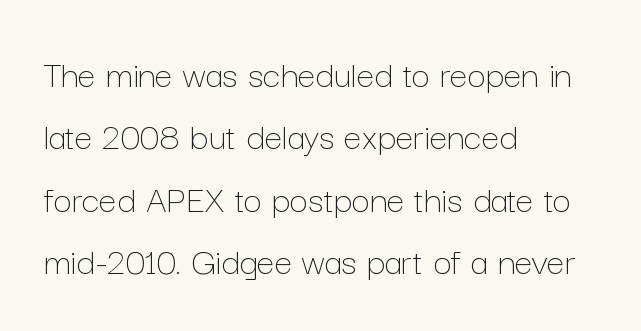
Q: Is the text bold? A: No.
Q: Is the text italic (slanted)? A: No, it is upright.
Q: Is the text underlined? A: No.
Q: How is the paragraph aligned? A: Left-aligned.
Q: Is the spacing between letters normal or unusually wide? A: Normal.
Q: Is the spacing between lines tight, normal or loose? A: Normal.
Q: Width (condensed, normal, or wide)? A: Normal.
Q: Stroke contrast? A: Low.
Q: x-height? A: Medium.
Q: Monospaced? A: No.
